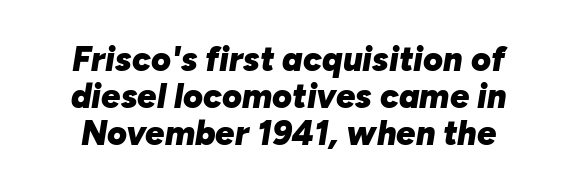
{"italic": "yes", "lean": "right", "slant_degrees": 10, "bold": "yes", "weight": "heavy", "width": "normal", "stroke_contrast": "low", "x_height": "medium", "monospaced": "no", "underline": "no", "line_spacing": "tight", "line_spacing_ratio": 1.09, "letter_spacing": "normal", "letter_spacing_em": 0.0, "glyph_px": 34}
